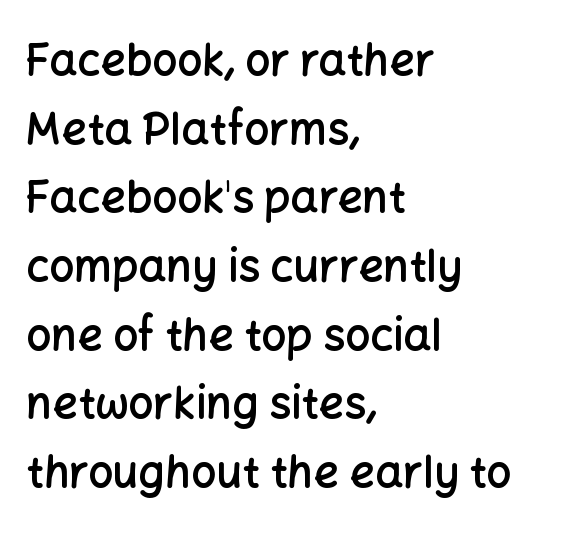
Semibold letterforms, between regular and bold. Reading down the column, the eye jumps a familiar distance to each next line. Letter spacing: default. Each letter's strokes conclude bluntly, with no projecting serifs. Varying glyph widths throughout — classic text-font behaviour.
